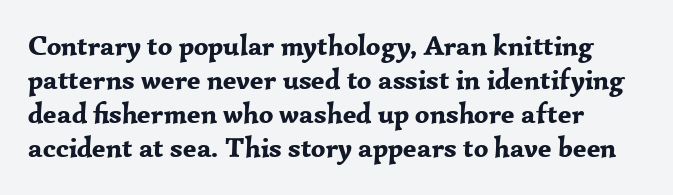
The image shows 28 px bold serif type, upright; set line spacing 1.22x, normal letter spacing, not underlined; low stroke contrast and a medium x-height.
